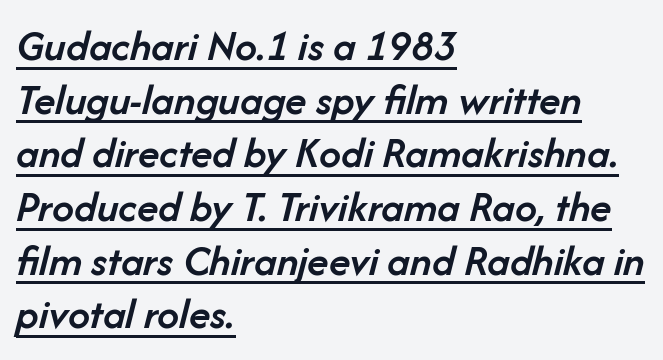
Q: Is the text bold? A: Semi-bold.
Q: Is the text italic (slanted)? A: Yes, it leans right by about 14 degrees.
Q: Is the text underlined? A: Yes.
Q: How is the paragraph aligned? A: Left-aligned.
Q: Is the spacing between letters normal or unusually wide? A: Normal.
Q: Width (condensed, normal, or wide)? A: Normal.
Q: Stroke contrast? A: Low.
Q: x-height? A: Medium.
Q: Monospaced? A: No.
